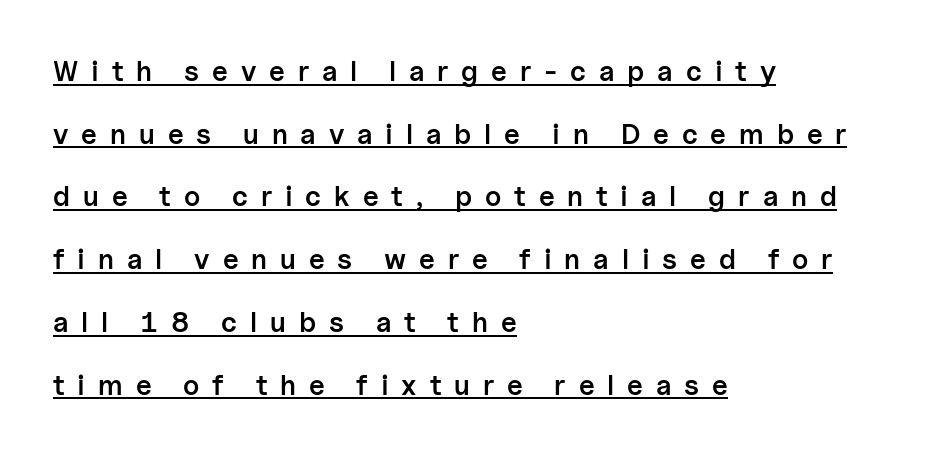
Q: Is the text bold? A: Semi-bold.
Q: Is the text italic (slanted)? A: No, it is upright.
Q: Is the typeface a serif or a sans-serif typeface? A: Sans-serif.
Q: Is the text underlined? A: Yes.
Q: How is the paragraph aligned? A: Left-aligned.
Q: Is the spacing between letters normal or unusually wide? A: Unusually wide.
Q: Is the spacing between lines tight, normal or loose? A: Loose.
Q: Width (condensed, normal, or wide)? A: Normal.
Q: Stroke contrast? A: Low.
Q: x-height? A: Medium.
Q: Monospaced? A: No.
